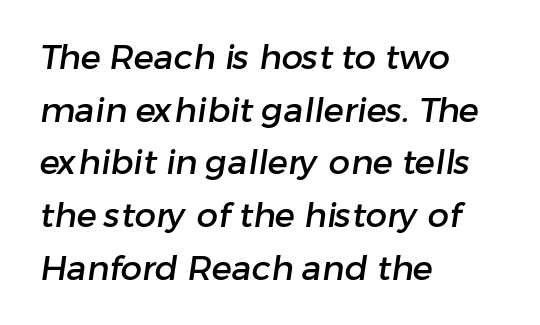
The image shows 34 px sans-serif type; set left-aligned, normal line spacing (1.55x), normal letter spacing, not underlined; low stroke contrast and a medium x-height.
